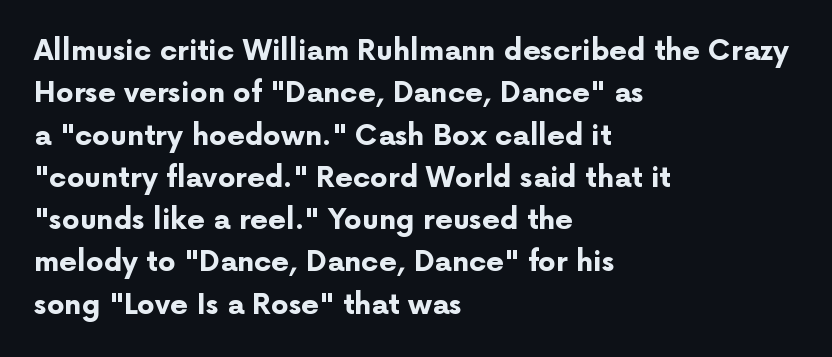
Q: Is the text bold? A: Yes.
Q: Is the text italic (slanted)? A: No, it is upright.
Q: Is the typeface a serif or a sans-serif typeface? A: Sans-serif.
Q: Is the text underlined? A: No.
Q: How is the paragraph aligned? A: Left-aligned.
Q: Is the spacing between letters normal or unusually wide? A: Normal.
Q: Is the spacing between lines tight, normal or loose? A: Normal.
Q: Width (condensed, normal, or wide)? A: Normal.
Q: Stroke contrast? A: Low.
Q: x-height? A: Medium.
Q: Monospaced? A: No.
